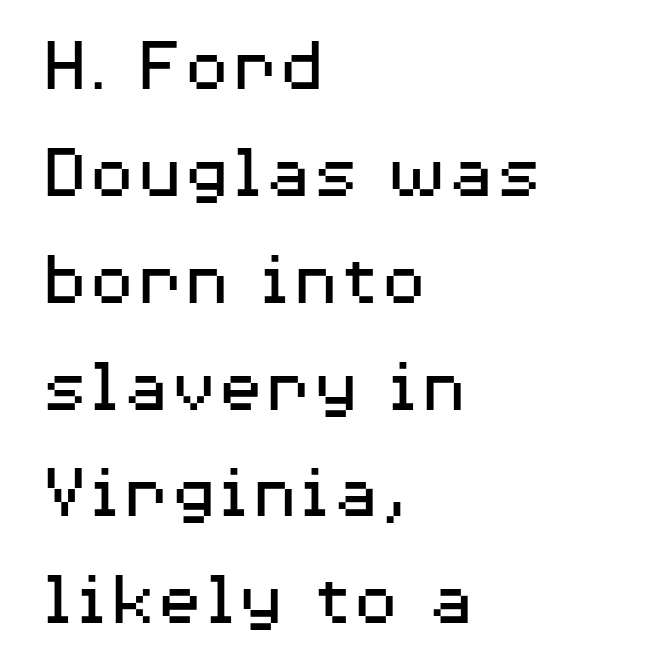
The image shows 78 px regular-weight, wide sans-serif type, upright; set left-aligned, normal line spacing (1.37x), normal letter spacing, not underlined; medium stroke contrast and a medium x-height.
